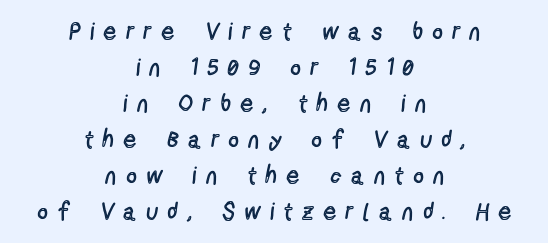
The image shows 24 px text type; set centered, normal line spacing (1.5x), unusually wide letter spacing (+0.44 em), not underlined.
